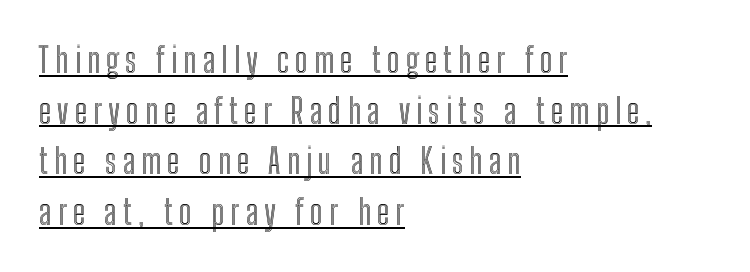
{"italic": "no", "width": "condensed", "x_height": "medium", "monospaced": "no", "underline": "yes", "align": "left", "line_spacing": "normal", "line_spacing_ratio": 1.49, "glyph_px": 34}
